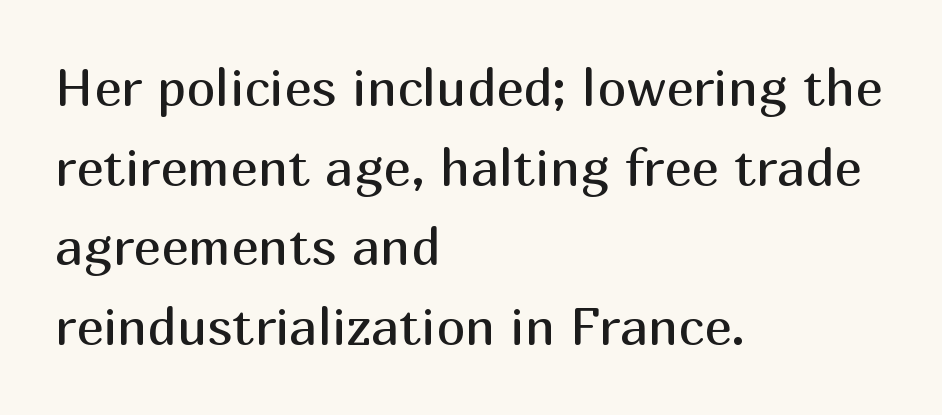
The image shows 52 px regular-weight sans-serif type, upright; set left-aligned, normal line spacing (1.53x), normal letter spacing, not underlined; medium stroke contrast and a medium x-height.
